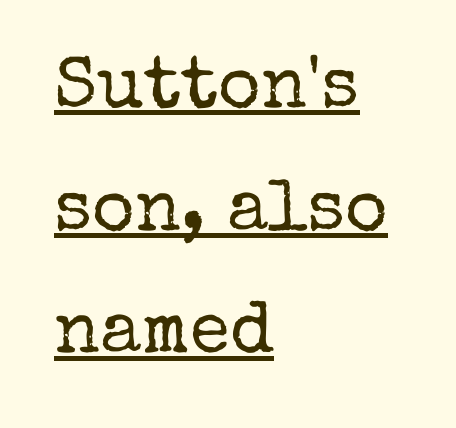
In designer terms, the underline attribute is active on this setting. Line spacing here is normal. Here the glyphs are tracked normally, forming tight word shapes. A light-to-regular cut is what we see here. A typesetter would call this proportional, since set widths differ per character.
